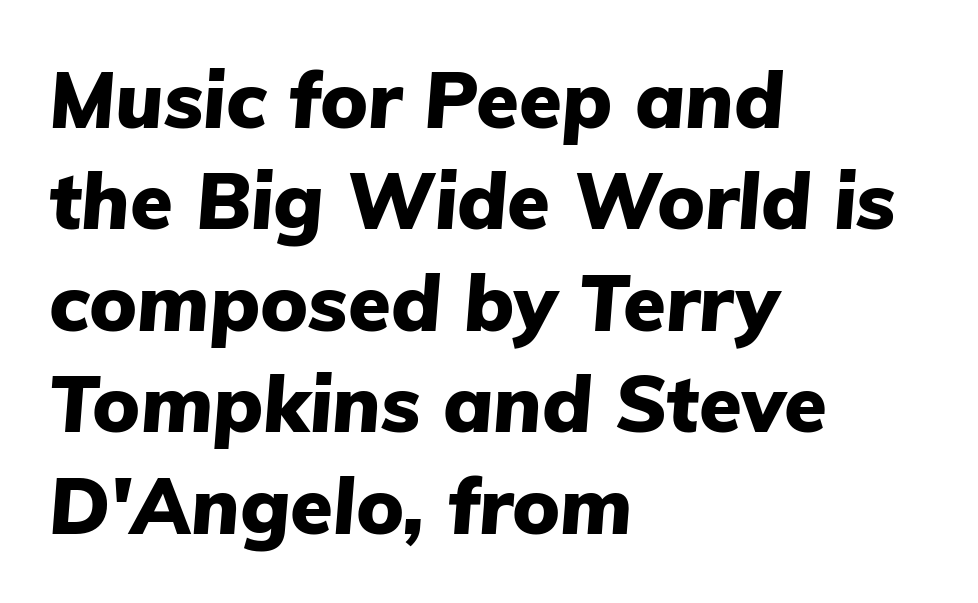
The image shows 78 px heavy type, italic (leaning right); set left-aligned, normal line spacing (1.3x), normal letter spacing, not underlined; low stroke contrast and a medium x-height.
